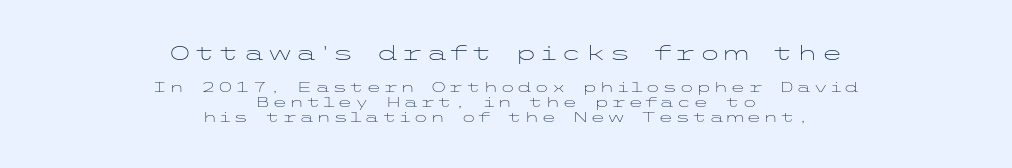
Q: Is the text bold? A: No.
Q: Is the text italic (slanted)? A: No, it is upright.
Q: Is the text underlined? A: No.
Q: How is the paragraph aligned? A: Centered.
Q: Is the spacing between lines tight, normal or loose? A: Tight.
Q: Which block of text is set in a larger size, the first (top) or the second (bottom)? A: The first (top) one.
